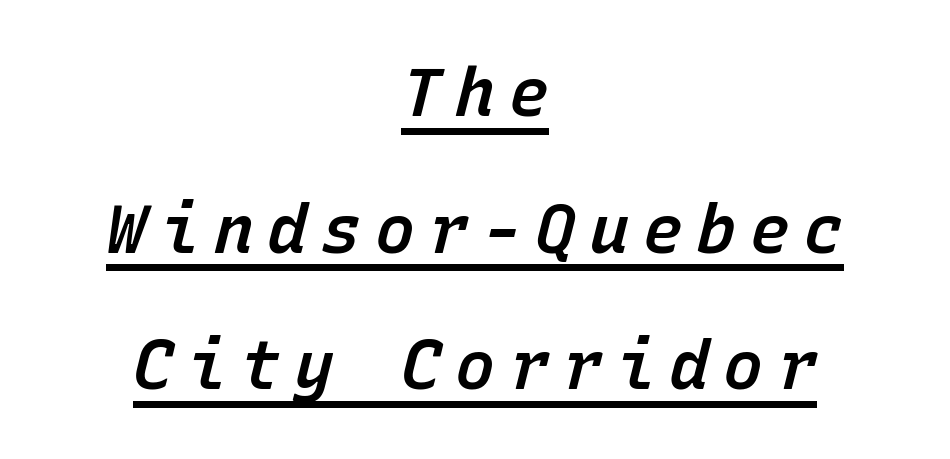
{"italic": "yes", "lean": "right", "slant_degrees": 15, "bold": "semi", "weight": "semibold", "width": "normal", "stroke_contrast": "low", "x_height": "medium", "monospaced": "yes", "underline": "yes", "align": "center", "line_spacing": "loose", "line_spacing_ratio": 2.04, "letter_spacing": "wide", "letter_spacing_em": 0.2, "glyph_px": 67}
